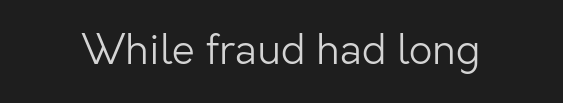
The image shows 41 px light sans-serif type, upright; set normal letter spacing, not underlined; low stroke contrast and a medium x-height.
